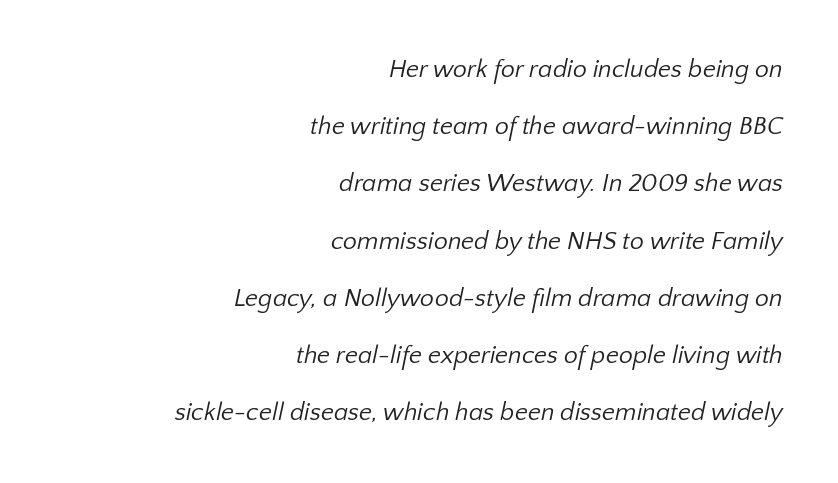
The image shows 25 px text type; set right-aligned, loose line spacing (2.29x), normal letter spacing, not underlined.
